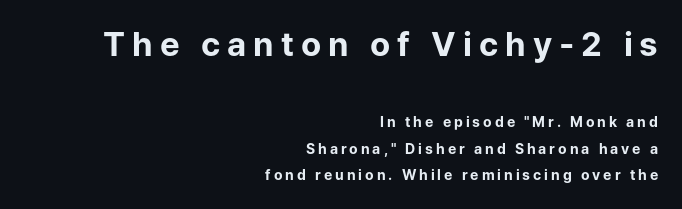
Q: Is the text bold? A: Yes.
Q: Is the text italic (slanted)? A: No, it is upright.
Q: Is the typeface a serif or a sans-serif typeface? A: Sans-serif.
Q: Is the text underlined? A: No.
Q: How is the paragraph aligned? A: Right-aligned.
Q: Is the spacing between letters normal or unusually wide? A: Unusually wide.
Q: Is the spacing between lines tight, normal or loose? A: Loose.
Q: Which block of text is set in a larger size, the first (top) or the second (bottom)? A: The first (top) one.
Q: Width (condensed, normal, or wide)? A: Normal.
Q: Stroke contrast? A: Low.
Q: x-height? A: Medium.
Q: Monospaced? A: No.
